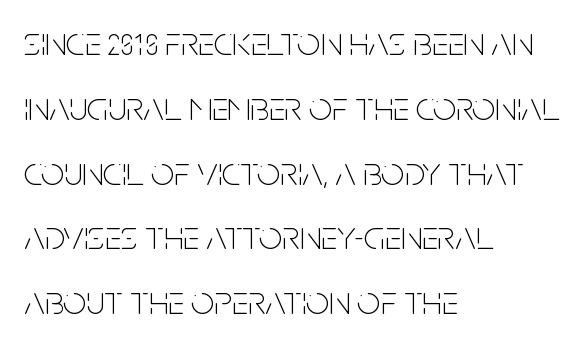
Just letters on the line, the space beneath them empty. The letters carry no serifs — their stems end cleanly without finishing strokes. Stem width sits at or under what a default text font uses. A typesetter would call this zero additional tracking. The lines sit at an ordinary, default distance from one another. Character widths vary here, with narrow letters taking less room than wide ones.
